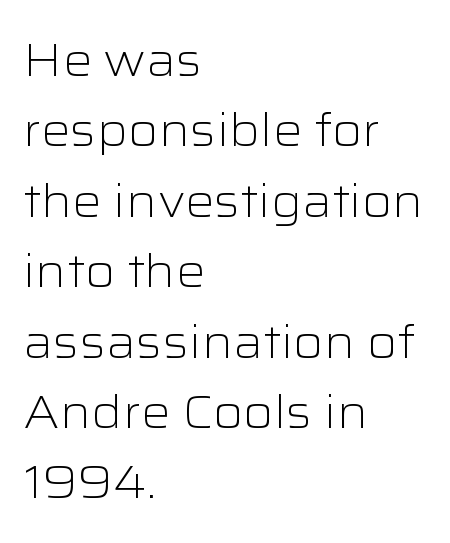
{"serif": "no", "italic": "no", "bold": "no", "weight": "light", "width": "wide", "stroke_contrast": "low", "x_height": "medium", "monospaced": "no", "underline": "no", "align": "left", "line_spacing": "normal", "line_spacing_ratio": 1.53, "letter_spacing": "normal", "letter_spacing_em": 0.0, "glyph_px": 46}
